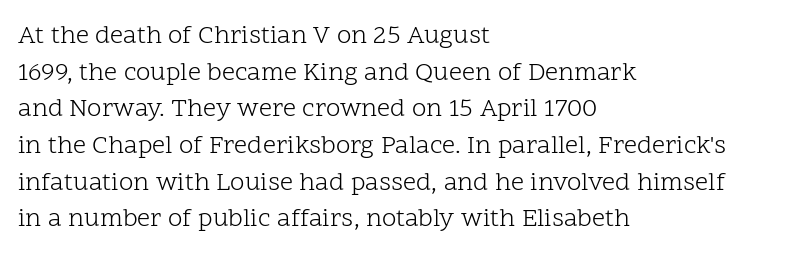
{"italic": "no", "bold": "no", "underline": "no", "align": "left", "line_spacing": "normal", "line_spacing_ratio": 1.41, "letter_spacing": "normal", "letter_spacing_em": 0.0, "glyph_px": 26}
